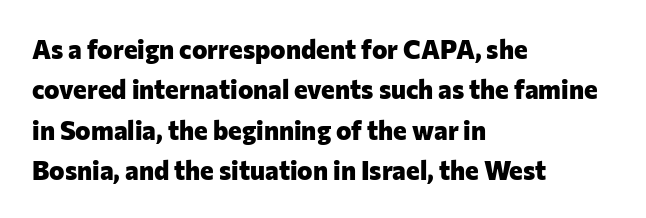
A classic flush-left, rag-right setting is used for this passage. Rows of type keep a routine distance in the vertical direction. Descenders are the only things crossing below the line. The strokes are fattened all the way to bold. Tracking value appears to be zero — textbook default spacing.
